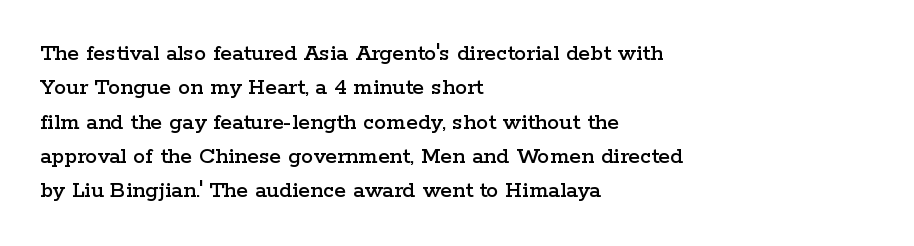
Q: Is the text italic (slanted)? A: No, it is upright.
Q: Is the text underlined? A: No.
Q: How is the paragraph aligned? A: Left-aligned.
Q: Is the spacing between letters normal or unusually wide? A: Normal.
Q: Is the spacing between lines tight, normal or loose? A: Normal.
